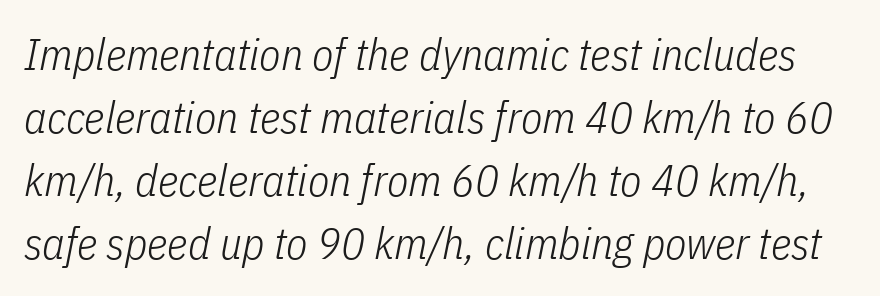
The image shows 44 px light, condensed type, italic (leaning right); set normal line spacing (1.43x), normal letter spacing, not underlined; low stroke contrast and a medium x-height.
